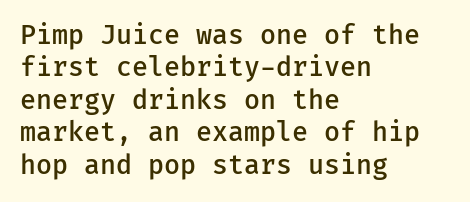
{"italic": "no", "bold": "semi", "underline": "no", "align": "left", "line_spacing": "normal", "line_spacing_ratio": 1.25, "letter_spacing": "normal", "letter_spacing_em": 0.0, "glyph_px": 26}
